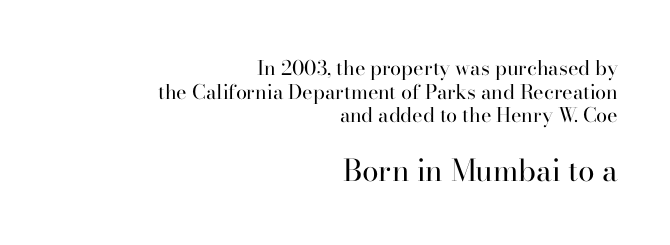
Q: Is the text bold? A: No.
Q: Is the text italic (slanted)? A: No, it is upright.
Q: Is the typeface a serif or a sans-serif typeface? A: Serif.
Q: Is the text underlined? A: No.
Q: How is the paragraph aligned? A: Right-aligned.
Q: Is the spacing between letters normal or unusually wide? A: Normal.
Q: Which block of text is set in a larger size, the first (top) or the second (bottom)? A: The second (bottom) one.
Q: Width (condensed, normal, or wide)? A: Normal.
Q: Stroke contrast? A: High.
Q: x-height? A: Small.
Q: Monospaced? A: No.
